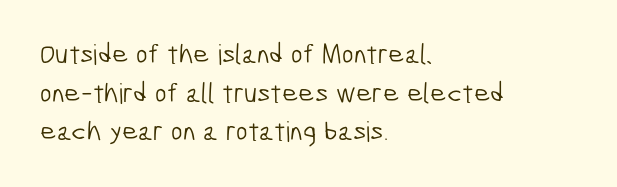
Q: Is the text bold? A: No.
Q: Is the typeface a serif or a sans-serif typeface? A: Sans-serif.
Q: Is the text underlined? A: No.
Q: How is the paragraph aligned? A: Left-aligned.
Q: Is the spacing between letters normal or unusually wide? A: Normal.
Q: Is the spacing between lines tight, normal or loose? A: Normal.
Q: Width (condensed, normal, or wide)? A: Condensed.
Q: Stroke contrast? A: Low.
Q: x-height? A: Medium.
Q: Monospaced? A: No.
